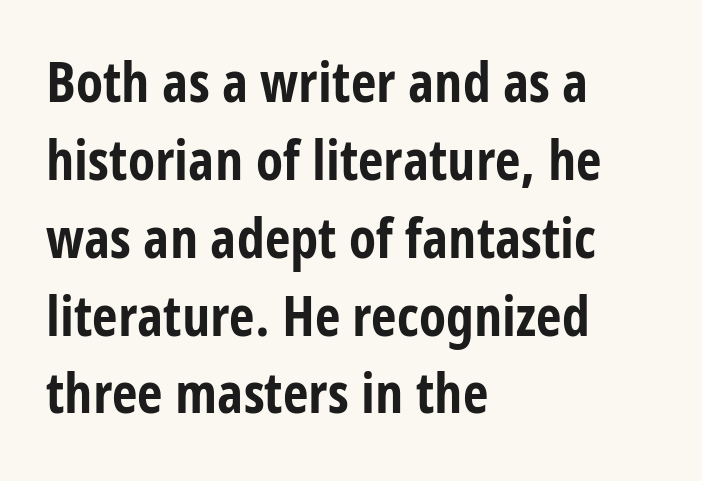
The image shows 56 px bold, condensed sans-serif type, upright; set left-aligned, normal line spacing (1.39x), normal letter spacing, not underlined; low stroke contrast and a large x-height.
